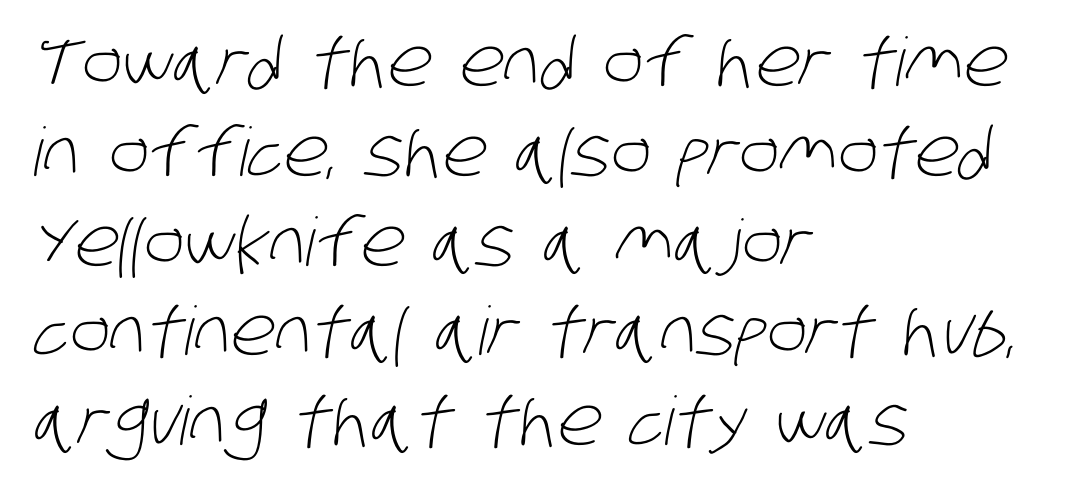
{"serif": "no", "bold": "no", "weight": "light", "width": "condensed", "stroke_contrast": "low", "x_height": "large", "monospaced": "no", "underline": "no", "align": "left", "line_spacing": "normal", "line_spacing_ratio": 1.34, "letter_spacing": "normal", "letter_spacing_em": 0.0, "glyph_px": 67}
